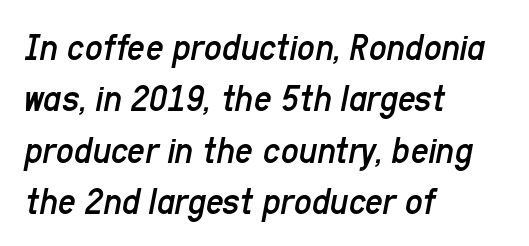
Has an underline been added? It has not. The lines in this sample share a left origin and differ only in where they stop. The designer left line spacing at the default. How are the letters spaced? Ordinarily, with no added tracking. Yep, that's italic — everything's leaning. The cut favours lightness, reaching ordinary text weight at its darkest.
